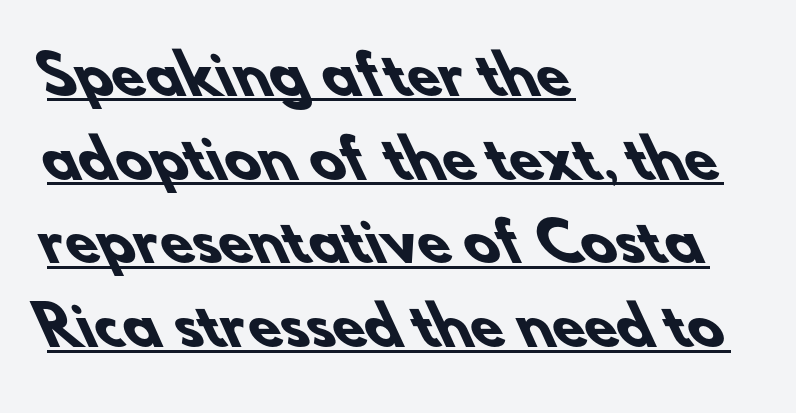
The image shows 53 px heavy sans-serif type; set left-aligned, normal line spacing (1.58x), normal letter spacing, underlined; low stroke contrast and a small x-height.
